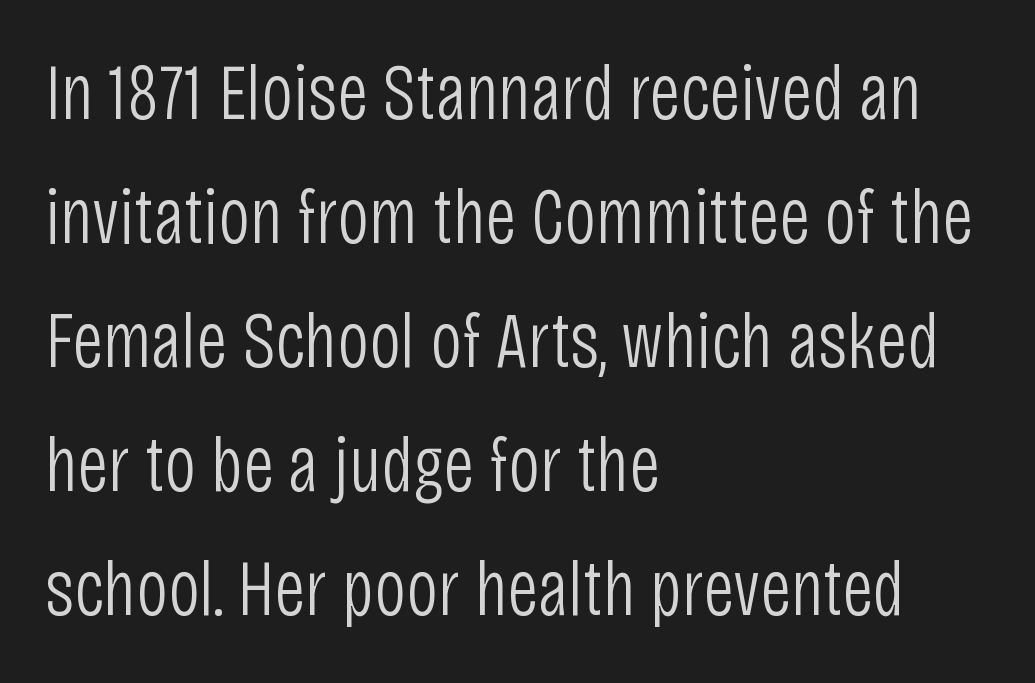
The image shows 79 px light, condensed sans-serif type, upright; set left-aligned, normal line spacing (1.57x), normal letter spacing, not underlined; low stroke contrast and a large x-height.
